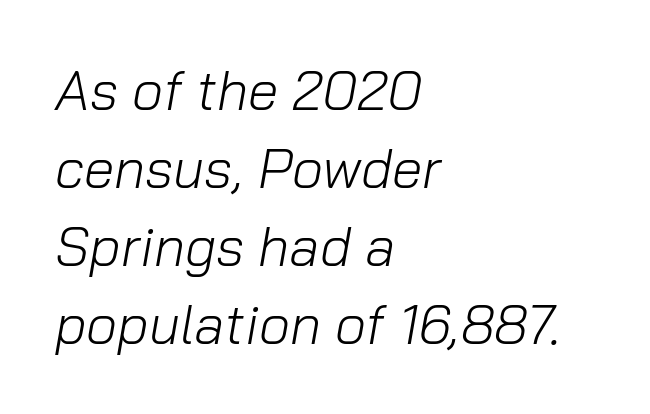
{"italic": "yes", "lean": "right", "slant_degrees": 10, "bold": "no", "weight": "light", "width": "normal", "stroke_contrast": "low", "x_height": "medium", "monospaced": "no", "underline": "no", "align": "left", "line_spacing": "normal", "line_spacing_ratio": 1.42, "letter_spacing": "normal", "letter_spacing_em": 0.0, "glyph_px": 55}
